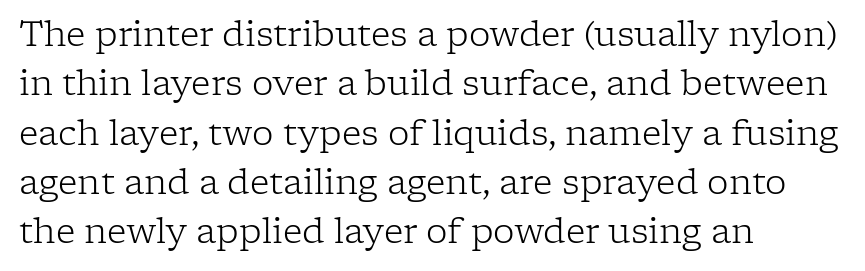
{"serif": "yes", "italic": "no", "bold": "no", "weight": "light", "width": "normal", "stroke_contrast": "low", "x_height": "medium", "monospaced": "no", "underline": "no", "align": "left", "line_spacing": "normal", "line_spacing_ratio": 1.45, "letter_spacing": "normal", "letter_spacing_em": 0.0, "glyph_px": 34}
